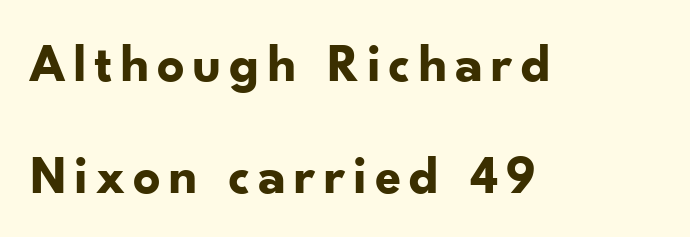
The image shows 54 px bold sans-serif type, upright; set left-aligned, loose line spacing (2.08x), not underlined; low stroke contrast and a small x-height.
